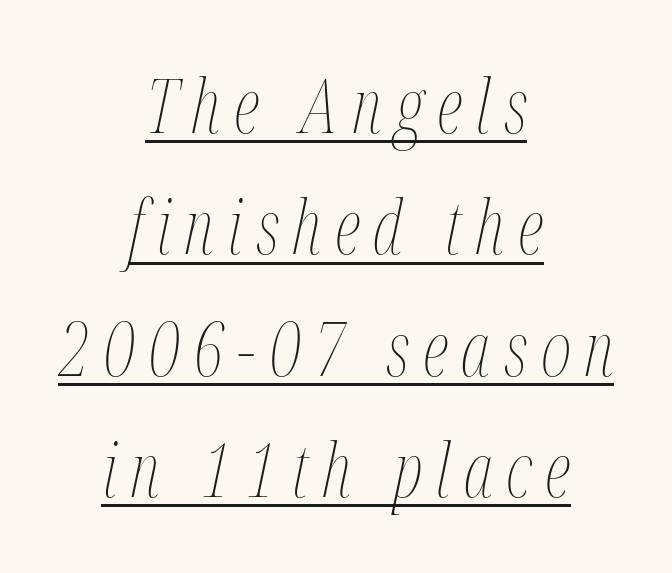
Honestly, the underline is the first thing you notice here. The font sits on the lighter half of the weight spectrum, regular included. Short and long lines alike share a common midpoint. Spacing verdict: proportional, widths tailored to each character.
